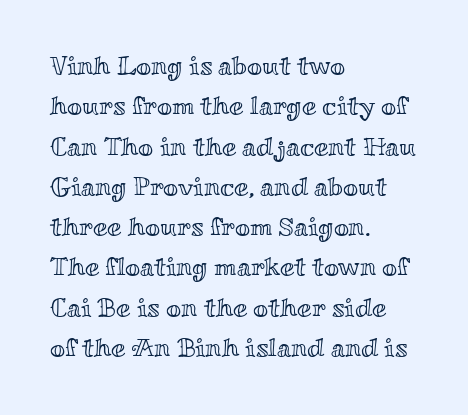
Q: Is the text italic (slanted)? A: No, it is upright.
Q: Is the text underlined? A: No.
Q: How is the paragraph aligned? A: Left-aligned.
Q: Is the spacing between letters normal or unusually wide? A: Normal.
Q: Is the spacing between lines tight, normal or loose? A: Normal.
